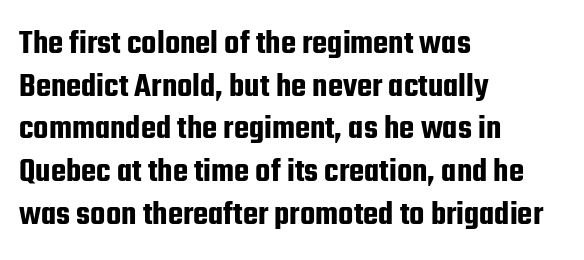
Q: Is the text italic (slanted)? A: No, it is upright.
Q: Is the typeface a serif or a sans-serif typeface? A: Sans-serif.
Q: Is the text underlined? A: No.
Q: How is the paragraph aligned? A: Left-aligned.
Q: Is the spacing between letters normal or unusually wide? A: Normal.
Q: Width (condensed, normal, or wide)? A: Condensed.
Q: Stroke contrast? A: Low.
Q: x-height? A: Medium.
Q: Monospaced? A: No.
